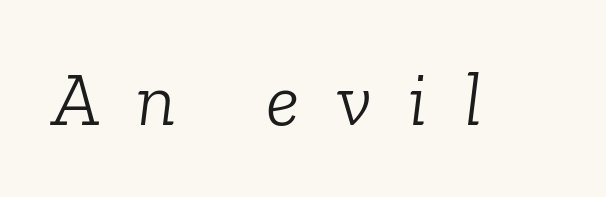
The image shows 77 px light serif type, italic (leaning right); set unusually wide letter spacing (+0.47 em), not underlined; low stroke contrast and a medium x-height.
